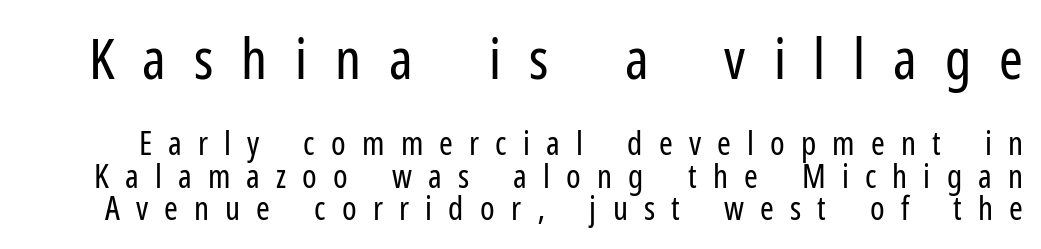
The image shows 57 px regular-weight, condensed sans-serif type, upright; set tight line spacing (0.98x), unusually wide letter spacing (+0.49 em), not underlined; the first (top) block is 1.73x larger; low stroke contrast and a medium x-height.
